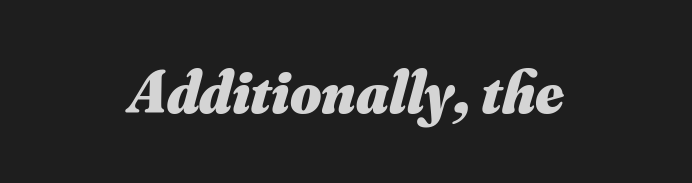
Default kerning and tracking; the words read as compact shapes. The lines are quadded center. You could not count columns in this text — the font is proportionally spaced. Typographic density is high because the face is bold. Clear beneath every line of the passage. It's the slanting kind of type.
